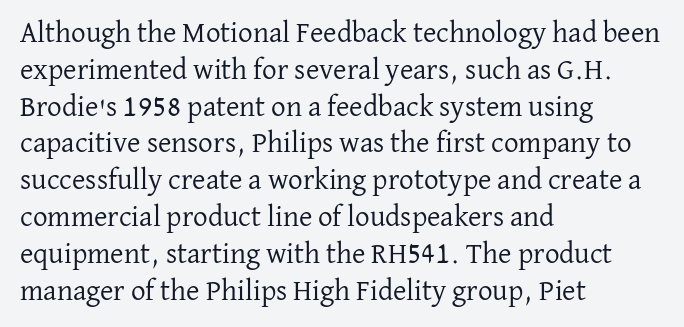
The image shows 29 px regular-weight serif type, upright; set left-aligned, normal line spacing (1.27x), normal letter spacing, not underlined; low stroke contrast and a medium x-height.
